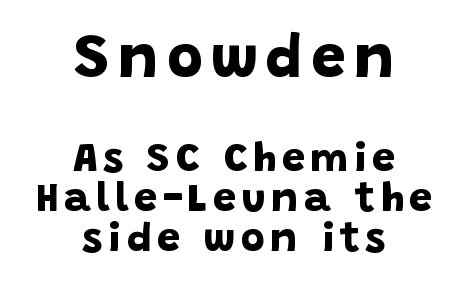
Q: Is the text bold? A: Yes.
Q: Is the typeface a serif or a sans-serif typeface? A: Sans-serif.
Q: Is the text underlined? A: No.
Q: How is the paragraph aligned? A: Centered.
Q: Is the spacing between lines tight, normal or loose? A: Tight.
Q: Which block of text is set in a larger size, the first (top) or the second (bottom)? A: The first (top) one.
Q: Width (condensed, normal, or wide)? A: Normal.
Q: Stroke contrast? A: Low.
Q: x-height? A: Large.
Q: Monospaced? A: No.
